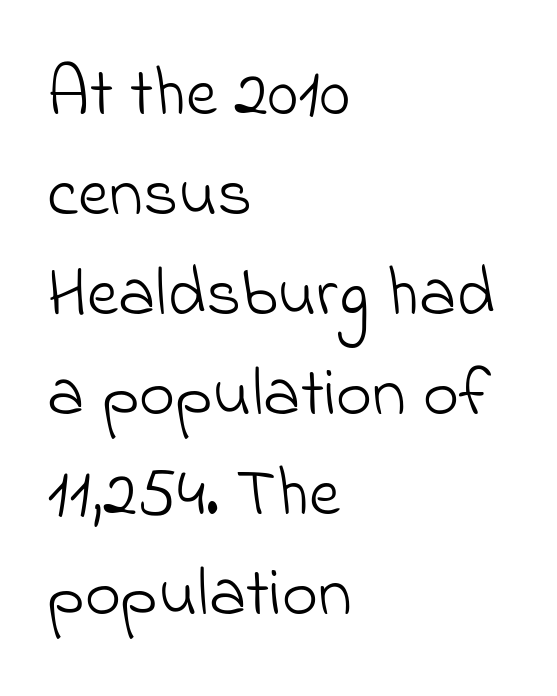
The image shows 69 px light sans-serif type; set left-aligned, normal line spacing (1.45x), normal letter spacing, not underlined; low stroke contrast and a small x-height.
